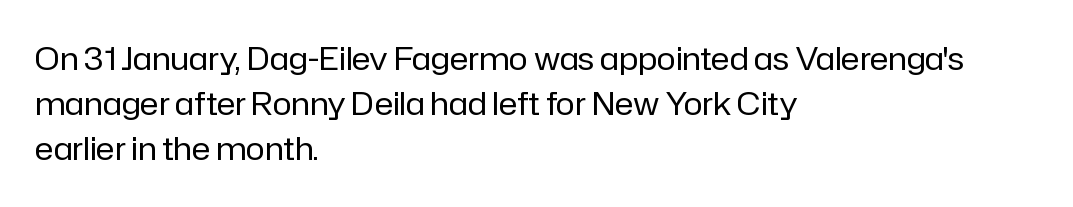
The image shows 32 px regular-weight sans-serif type, upright; set left-aligned, normal line spacing (1.41x), normal letter spacing, not underlined; low stroke contrast and a medium x-height.
